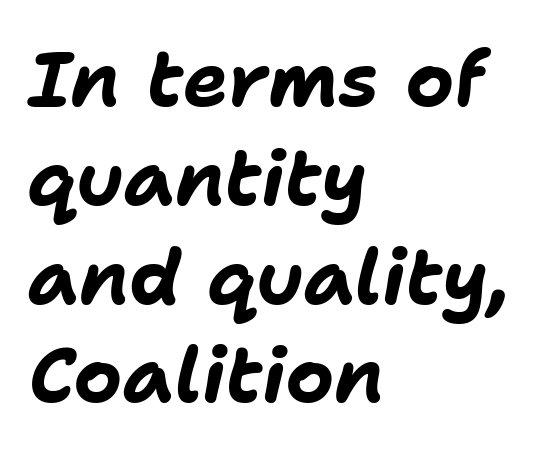
The passage is arranged the way most books set body copy — flush left. The passage shown is typed in a proportional face where columns would drift. This is heavy type, rendered in bold. Compared with typical paragraphs, the rows here are spaced about the same. Would a proofreader flag this as italicized? Yes. Characters follow at the spacing the type designer built in.
